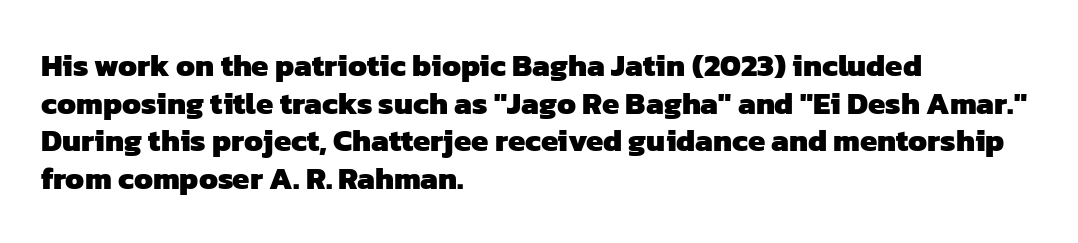
The image shows 31 px heavy sans-serif type; set left-aligned, line spacing 1.21x, normal letter spacing, not underlined; low stroke contrast and a medium x-height.
